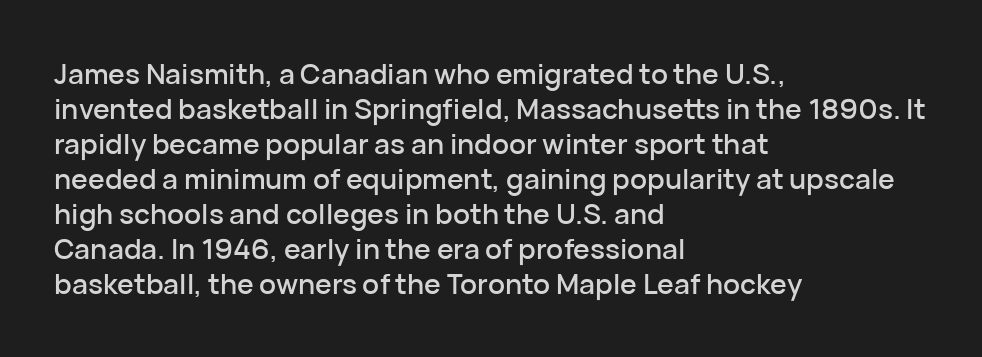
The image shows 28 px sans-serif type, upright; set left-aligned, normal line spacing (1.25x), normal letter spacing, not underlined; low stroke contrast and a medium x-height.
